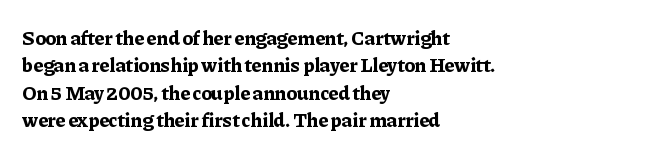
{"italic": "no", "bold": "yes", "underline": "no", "align": "left", "line_spacing": "normal", "line_spacing_ratio": 1.37, "letter_spacing": "normal", "letter_spacing_em": 0.0, "glyph_px": 20}
